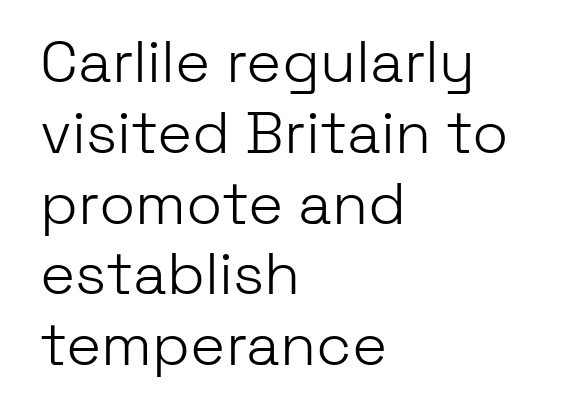
The passage shown is typed in a proportional face where columns would drift. The face used here is a sans, in the tradition of grotesques and geometrics. These lines were composed using upright roman letters. Alignment: flush left. No chunkiness to these letters — they're not bold.
